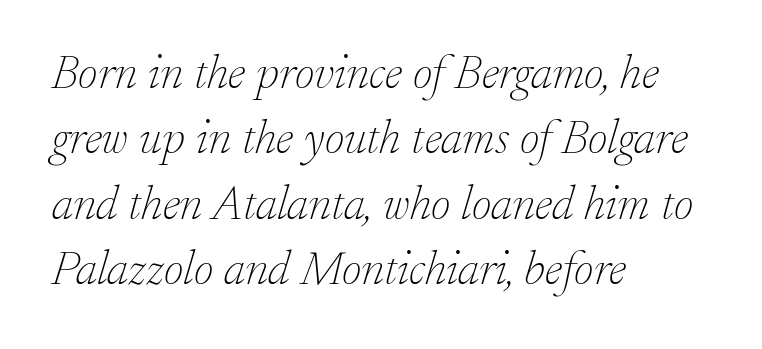
{"serif": "yes", "italic": "yes", "lean": "right", "slant_degrees": 17, "bold": "no", "weight": "thin", "width": "normal", "stroke_contrast": "low", "x_height": "small", "monospaced": "no", "underline": "no", "align": "left", "line_spacing": "normal", "line_spacing_ratio": 1.36, "letter_spacing": "normal", "letter_spacing_em": 0.0, "glyph_px": 48}
